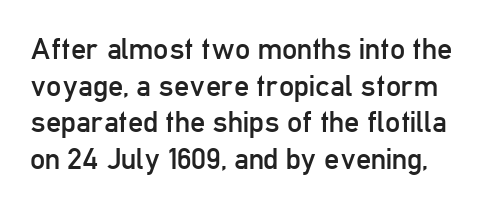
The image shows 30 px regular-weight, condensed sans-serif type, upright; set line spacing 1.22x, normal letter spacing, not underlined; low stroke contrast and a medium x-height.
